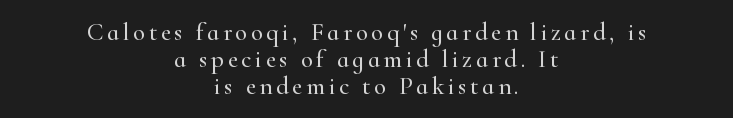
If you measured baseline to baseline, you'd find a short distance. The whitespace from short lines is split evenly between both sides. Nope, not italic — everything's standing straight. Descenders hang freely into open space.
